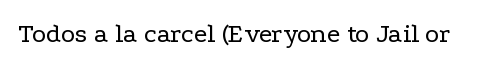
The image shows 27 px text type, upright; set normal letter spacing, not underlined.
